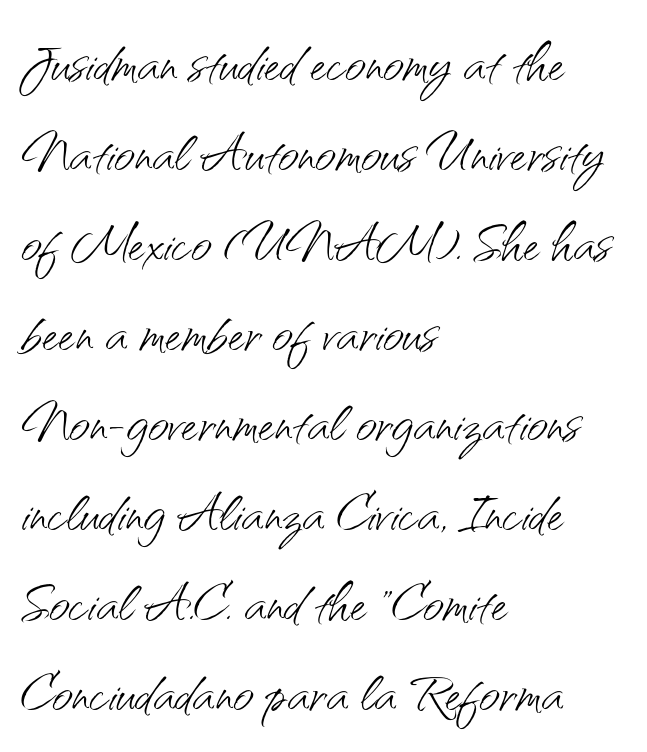
Compared with a centered layout, this one pins lines to the left instead. Is there much room between lines? A standard amount, neither cramped nor airy. The font family rendered here belongs to the sans-serif group. Stroke mass is kept to a normal reading level or below. The horizontal fit of the characters is conventional and even.
